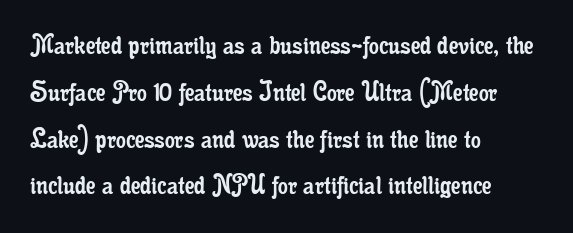
The compositor pushed each line to the left boundary. Vertically, the passage feels balanced, rows spaced as you'd expect. This is not heavy type; no bold has been used. Rendered with straight, roman letterforms. Inter-character spacing is left at the font's built-in metrics. A typesetter would label this face a serif.
